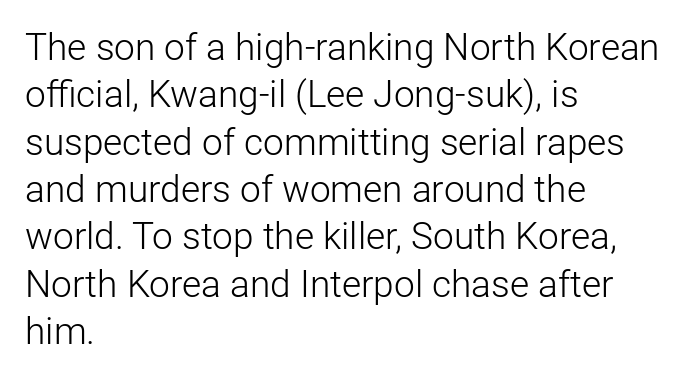
{"serif": "no", "italic": "no", "bold": "no", "weight": "light", "width": "normal", "stroke_contrast": "low", "x_height": "medium", "monospaced": "no", "underline": "no", "align": "left", "line_spacing": "normal", "line_spacing_ratio": 1.28, "letter_spacing": "normal", "letter_spacing_em": 0.0, "glyph_px": 37}
